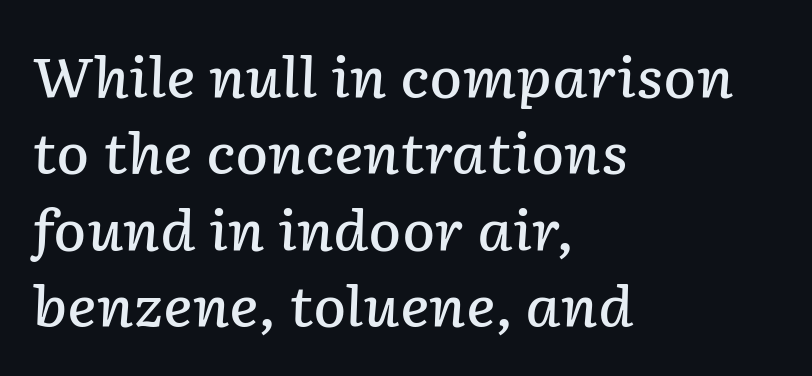
Q: Is the text bold? A: Semi-bold.
Q: Is the text italic (slanted)? A: Yes, it leans right by about 2 degrees.
Q: Is the text underlined? A: No.
Q: How is the paragraph aligned? A: Left-aligned.
Q: Is the spacing between letters normal or unusually wide? A: Normal.
Q: Is the spacing between lines tight, normal or loose? A: Normal.
Q: Width (condensed, normal, or wide)? A: Normal.
Q: Stroke contrast? A: Low.
Q: x-height? A: Medium.
Q: Monospaced? A: No.
